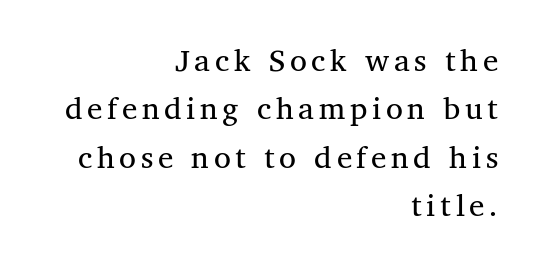
Q: Is the text bold? A: No.
Q: Is the text italic (slanted)? A: No, it is upright.
Q: Is the typeface a serif or a sans-serif typeface? A: Serif.
Q: Is the text underlined? A: No.
Q: How is the paragraph aligned? A: Right-aligned.
Q: Is the spacing between lines tight, normal or loose? A: Normal.
Q: Width (condensed, normal, or wide)? A: Normal.
Q: Stroke contrast? A: Medium.
Q: x-height? A: Medium.
Q: Monospaced? A: No.
